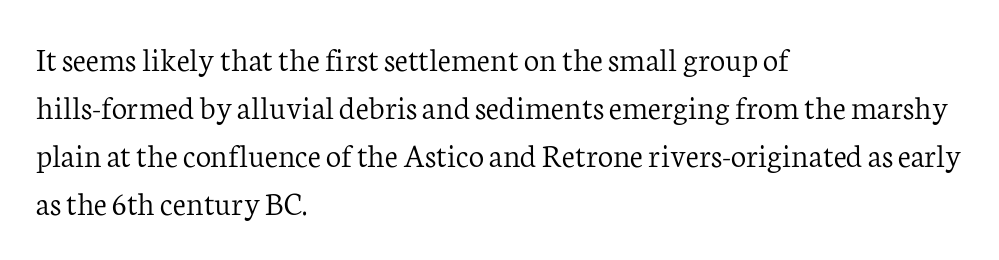
Character widths vary here, with narrow letters taking less room than wide ones. Underline: absent. No extra tracking has been applied to these lines. On a weight scale, this lands at 450 or below.
